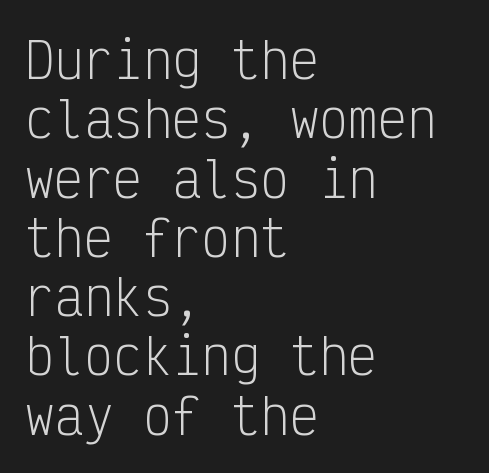
Q: Is the text bold? A: No.
Q: Is the text italic (slanted)? A: No, it is upright.
Q: Is the typeface a serif or a sans-serif typeface? A: Sans-serif.
Q: Is the text underlined? A: No.
Q: How is the paragraph aligned? A: Left-aligned.
Q: Is the spacing between letters normal or unusually wide? A: Normal.
Q: Width (condensed, normal, or wide)? A: Condensed.
Q: Stroke contrast? A: Low.
Q: x-height? A: Medium.
Q: Monospaced? A: Yes.
